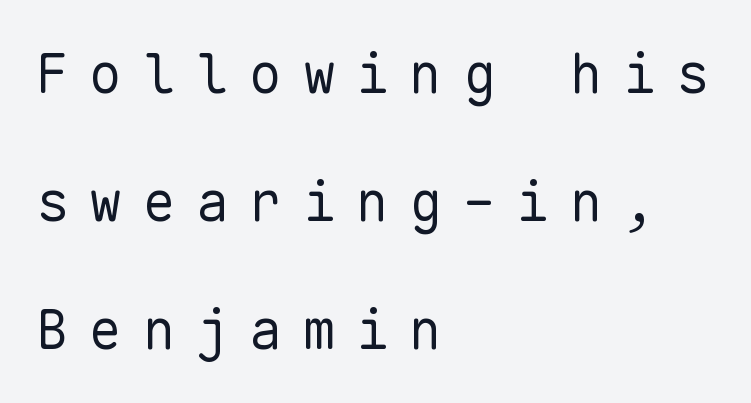
Q: Is the text bold? A: No.
Q: Is the text italic (slanted)? A: No, it is upright.
Q: Is the typeface a serif or a sans-serif typeface? A: Sans-serif.
Q: Is the text underlined? A: No.
Q: How is the paragraph aligned? A: Left-aligned.
Q: Is the spacing between letters normal or unusually wide? A: Unusually wide.
Q: Is the spacing between lines tight, normal or loose? A: Loose.
Q: Width (condensed, normal, or wide)? A: Normal.
Q: Stroke contrast? A: Low.
Q: x-height? A: Medium.
Q: Monospaced? A: Yes.
